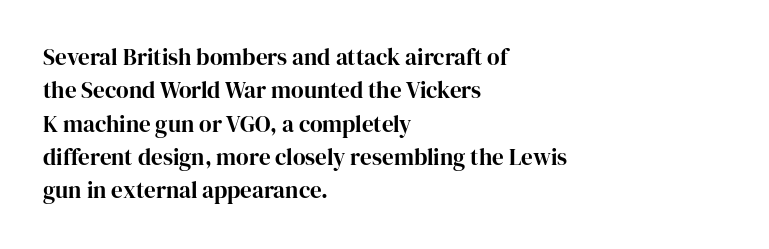
{"italic": "no", "underline": "no", "align": "left", "line_spacing": "normal", "line_spacing_ratio": 1.45, "letter_spacing": "normal", "letter_spacing_em": 0.0, "glyph_px": 23}
